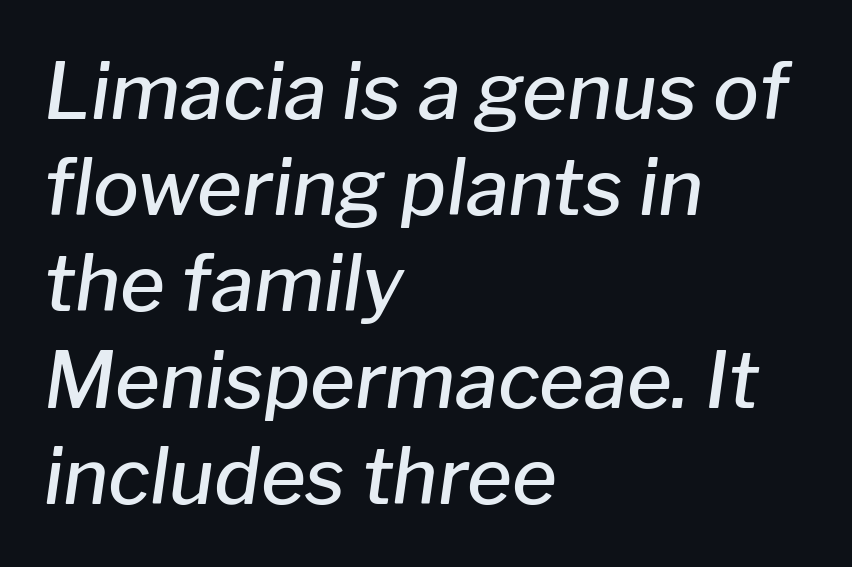
Q: Is the text bold? A: Semi-bold.
Q: Is the text italic (slanted)? A: Yes, it leans right by about 8 degrees.
Q: Is the text underlined? A: No.
Q: How is the paragraph aligned? A: Left-aligned.
Q: Is the spacing between letters normal or unusually wide? A: Normal.
Q: Is the spacing between lines tight, normal or loose? A: Normal.
Q: Width (condensed, normal, or wide)? A: Normal.
Q: Stroke contrast? A: Low.
Q: x-height? A: Medium.
Q: Monospaced? A: No.
